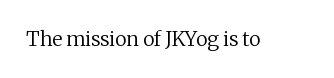
Q: Is the text bold? A: No.
Q: Is the text italic (slanted)? A: No, it is upright.
Q: Is the text underlined? A: No.
Q: Is the spacing between letters normal or unusually wide? A: Normal.
